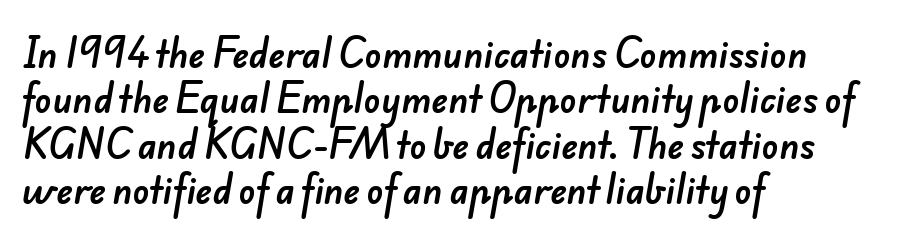
Classification — sans serif. Leading: standard. Look at the tracking — it's just the regular setting, nothing added. Is this a fixed-width face? No — the glyphs have proportional, varying widths. Nobody drew a line under any word here.
